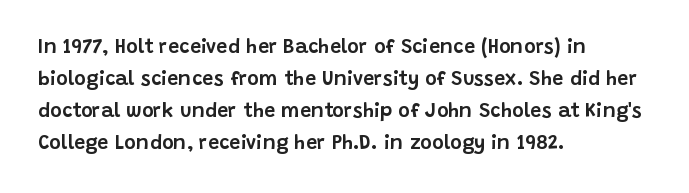
{"italic": "no", "underline": "no", "align": "left", "line_spacing": "normal", "line_spacing_ratio": 1.6, "letter_spacing": "normal", "letter_spacing_em": 0.0, "glyph_px": 20}
